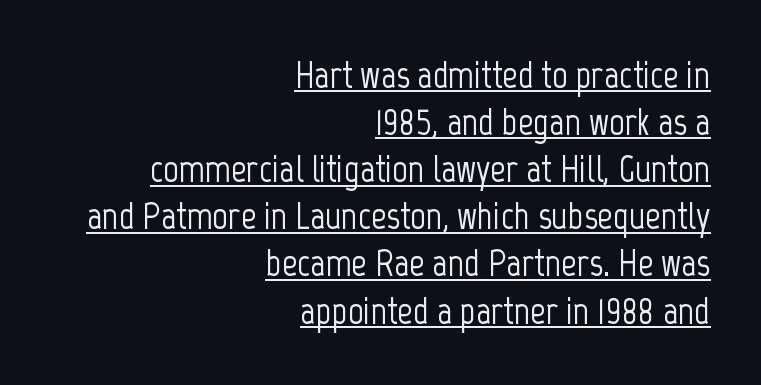
The image shows 38 px condensed sans-serif type, upright; set right-aligned, line spacing 1.24x, normal letter spacing, underlined; low stroke contrast and a medium x-height.
